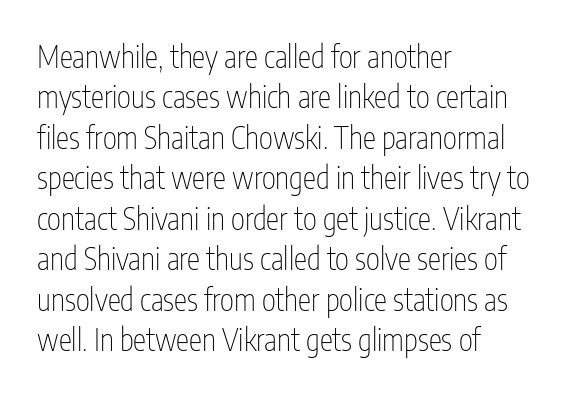
The image shows 30 px thin, condensed sans-serif type, upright; set left-aligned, normal line spacing (1.35x), normal letter spacing, not underlined; low stroke contrast and a medium x-height.
